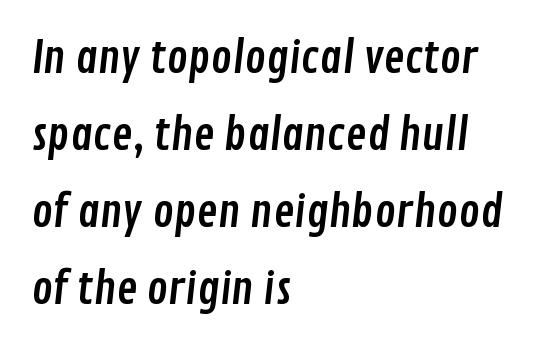
Q: Is the typeface a serif or a sans-serif typeface? A: Sans-serif.
Q: Is the text underlined? A: No.
Q: How is the paragraph aligned? A: Left-aligned.
Q: Is the spacing between letters normal or unusually wide? A: Normal.
Q: Width (condensed, normal, or wide)? A: Condensed.
Q: Stroke contrast? A: Low.
Q: x-height? A: Medium.
Q: Monospaced? A: No.
